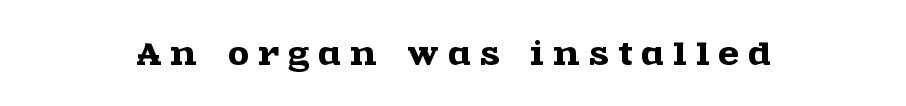
Q: Is the text italic (slanted)? A: No, it is upright.
Q: Is the typeface a serif or a sans-serif typeface? A: Serif.
Q: Is the text underlined? A: No.
Q: Is the spacing between letters normal or unusually wide? A: Unusually wide.
Q: Width (condensed, normal, or wide)? A: Wide.
Q: x-height? A: Large.
Q: Monospaced? A: No.
